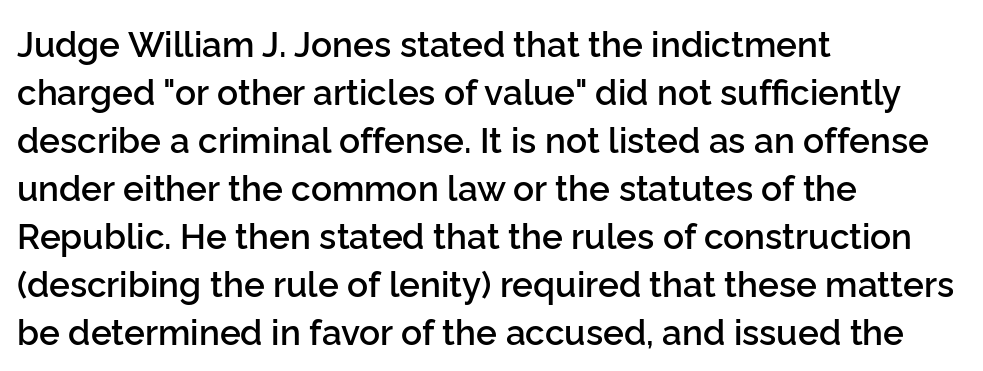
{"serif": "no", "italic": "no", "bold": "semi", "weight": "semibold", "width": "normal", "stroke_contrast": "low", "x_height": "medium", "monospaced": "no", "underline": "no", "align": "left", "line_spacing": "normal", "line_spacing_ratio": 1.37, "letter_spacing": "normal", "letter_spacing_em": 0.0, "glyph_px": 35}
